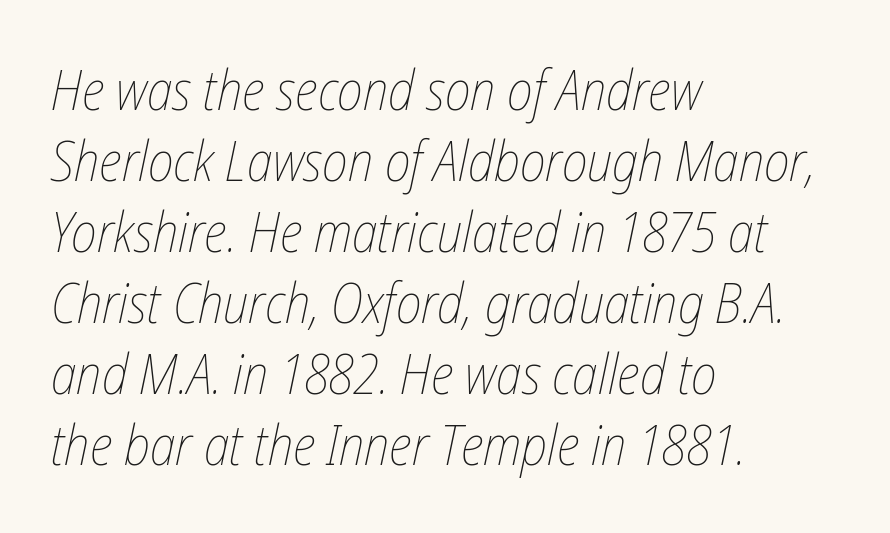
The image shows 55 px thin, condensed type, italic (leaning right); set left-aligned, normal line spacing (1.29x), normal letter spacing, not underlined; low stroke contrast and a medium x-height.
